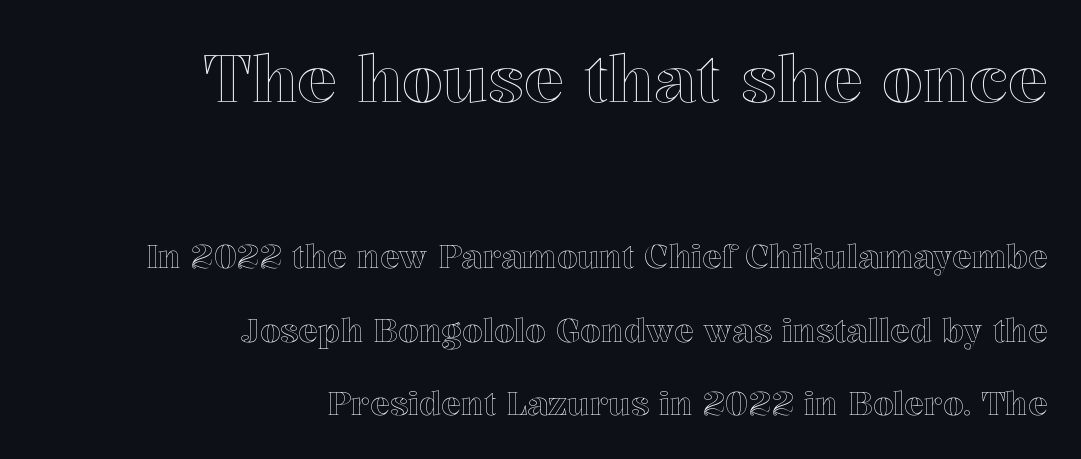
The image shows 66 px text type, upright; set right-aligned, loose line spacing (2.23x), normal letter spacing, not underlined; the first (top) block is 2.0x larger; a medium x-height.
